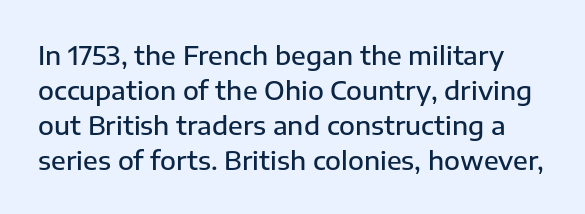
Q: Is the text bold? A: Semi-bold.
Q: Is the text italic (slanted)? A: No, it is upright.
Q: Is the text underlined? A: No.
Q: Is the spacing between letters normal or unusually wide? A: Normal.
Q: Is the spacing between lines tight, normal or loose? A: Normal.
